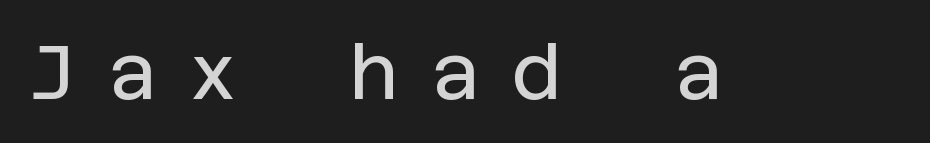
The image shows 77 px regular-weight sans-serif type, upright; set unusually wide letter spacing (+0.4 em), not underlined; low stroke contrast and a large x-height.
